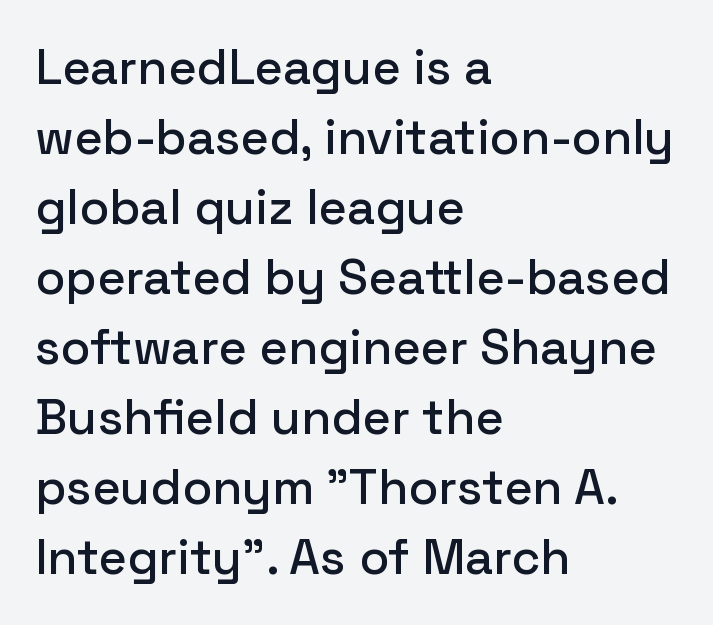
Q: Is the text italic (slanted)? A: No, it is upright.
Q: Is the typeface a serif or a sans-serif typeface? A: Sans-serif.
Q: Is the text underlined? A: No.
Q: How is the paragraph aligned? A: Left-aligned.
Q: Is the spacing between letters normal or unusually wide? A: Normal.
Q: Is the spacing between lines tight, normal or loose? A: Normal.
Q: Width (condensed, normal, or wide)? A: Normal.
Q: Stroke contrast? A: Low.
Q: x-height? A: Medium.
Q: Monospaced? A: No.
